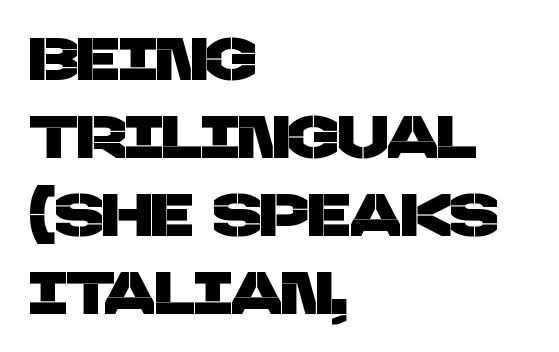
Do the characters align in a grid? No, the font is proportional. Leftover space on each line is placed entirely after the last word. Honestly, there is no underline to notice here at all. Letter spacing: default. To sum up the face: it is a sans, with no serifs.
